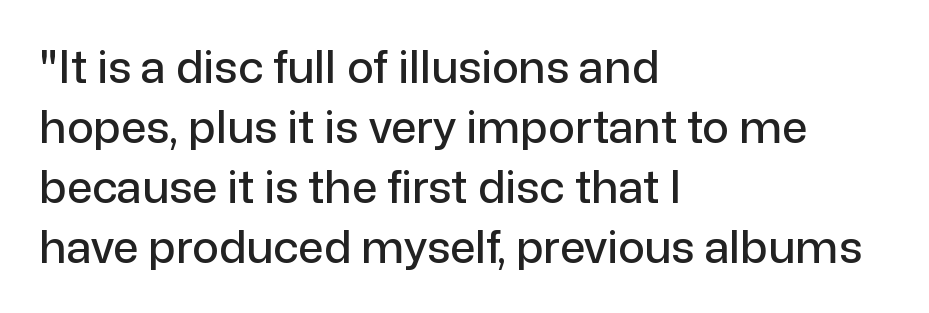
{"serif": "no", "italic": "no", "width": "normal", "stroke_contrast": "low", "x_height": "medium", "monospaced": "no", "underline": "no", "align": "left", "line_spacing": "normal", "line_spacing_ratio": 1.33, "letter_spacing": "normal", "letter_spacing_em": 0.0, "glyph_px": 45}
